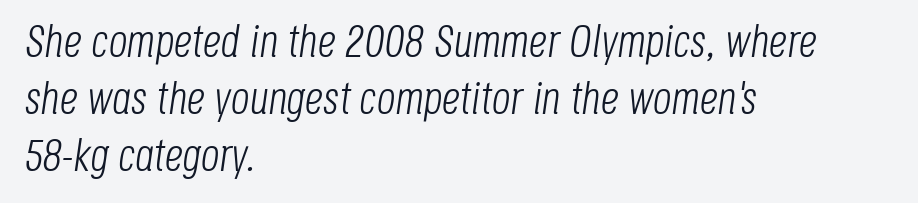
Q: Is the text bold? A: No.
Q: Is the text italic (slanted)? A: Yes, it leans right by about 8 degrees.
Q: Is the text underlined? A: No.
Q: How is the paragraph aligned? A: Left-aligned.
Q: Is the spacing between letters normal or unusually wide? A: Normal.
Q: Width (condensed, normal, or wide)? A: Condensed.
Q: Stroke contrast? A: Low.
Q: x-height? A: Large.
Q: Monospaced? A: No.
